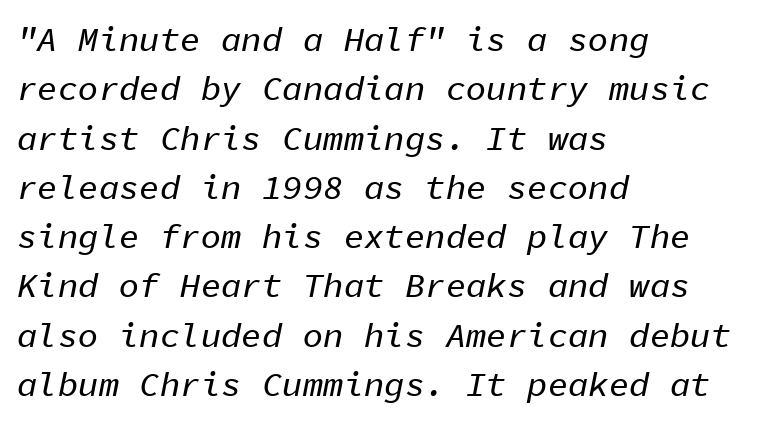
{"italic": "yes", "lean": "right", "slant_degrees": 11, "width": "normal", "stroke_contrast": "low", "x_height": "medium", "monospaced": "yes", "underline": "no", "align": "left", "line_spacing": "normal", "line_spacing_ratio": 1.45, "letter_spacing": "normal", "letter_spacing_em": 0.0, "glyph_px": 34}
